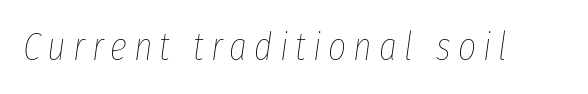
Q: Is the text bold? A: No.
Q: Is the text italic (slanted)? A: Yes, it leans right by about 8 degrees.
Q: Is the text underlined? A: No.
Q: Width (condensed, normal, or wide)? A: Condensed.
Q: Stroke contrast? A: Low.
Q: x-height? A: Medium.
Q: Monospaced? A: No.
